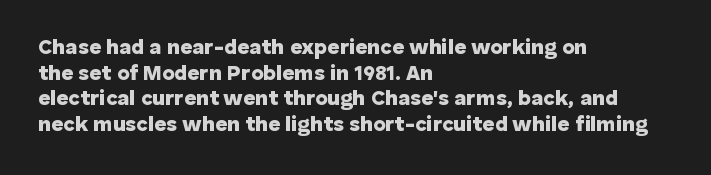
Is there any slant? The stems are plumb. The zone under the glyphs is completely vacant. Caption: bold face, heavy strokes. Each word holds together tightly as a unit, with standard inter-letter gaps. Does the copy run flush right? No — it runs flush left.
